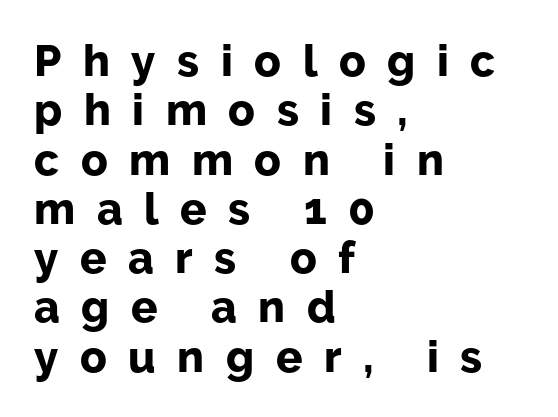
This rendering widens character spacing well past its baseline value. This is heavy type, rendered in bold. Unlike italic type, these characters show no tilt at all. The space between consecutive lines is stingy. This rendering employs a face without finishing strokes, i.e., a sans-serif.
